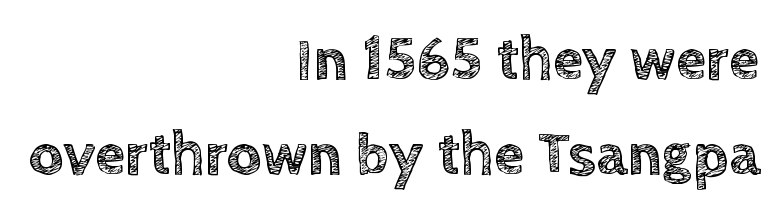
Varying glyph widths throughout — classic text-font behaviour. Compared with typical paragraphs, the rows here are spaced about the same. Look at the tracking — it's just the regular setting, nothing added. This sample is right-justified, so line beginnings fall wherever the words allow.
